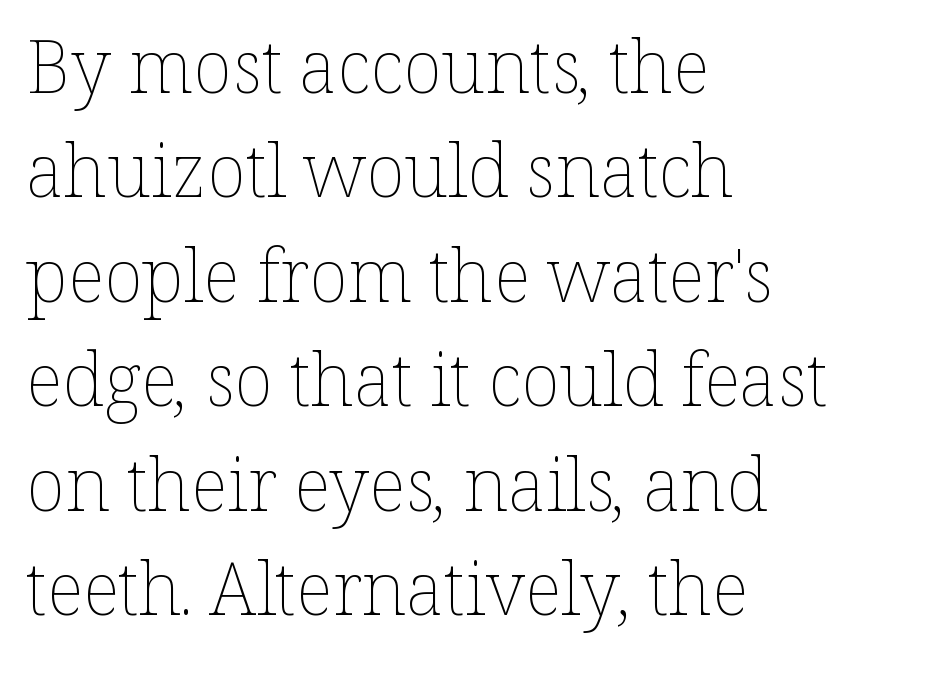
The tracking reads as untouched default to a designer's eye. The line-height multiplier appears to be the usual default. The typography opts for an upright posture over an oblique one. Any mark beneath the type? The region is blank. Weight: not bold — regular or lighter. The compositor pushed each line to the left boundary.
